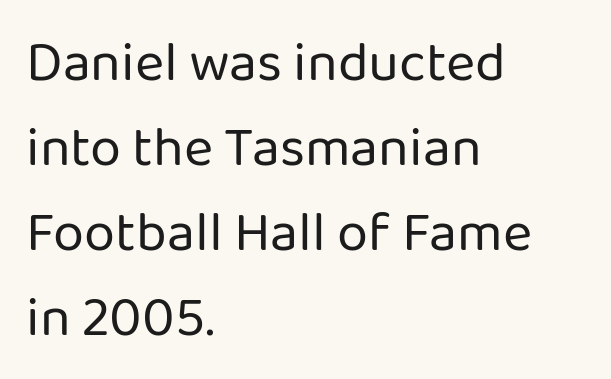
{"serif": "no", "italic": "no", "bold": "no", "weight": "regular", "width": "normal", "stroke_contrast": "low", "x_height": "medium", "monospaced": "no", "underline": "no", "align": "left", "line_spacing": "normal", "line_spacing_ratio": 1.52, "letter_spacing": "normal", "letter_spacing_em": 0.0, "glyph_px": 56}
